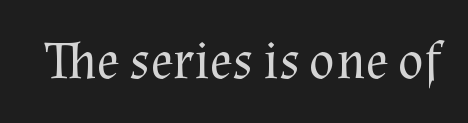
Q: Is the text bold? A: No.
Q: Is the text italic (slanted)? A: No, it is upright.
Q: Is the text underlined? A: No.
Q: Is the spacing between letters normal or unusually wide? A: Normal.
Q: Width (condensed, normal, or wide)? A: Normal.
Q: Stroke contrast? A: Medium.
Q: x-height? A: Medium.
Q: Monospaced? A: No.
